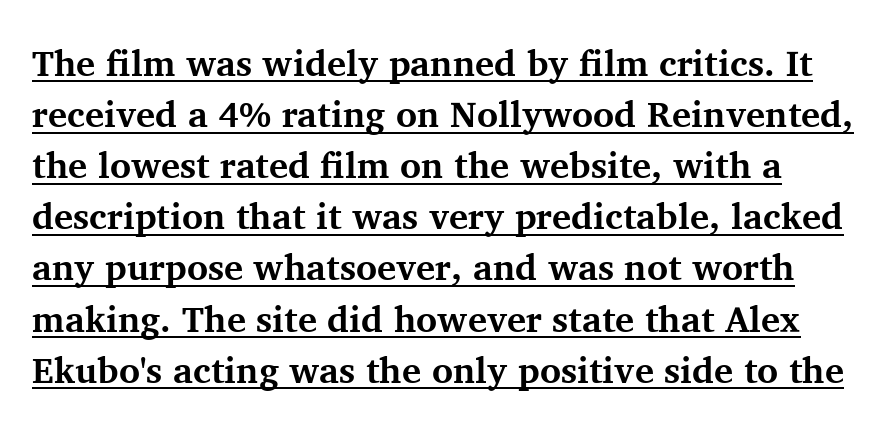
A typesetter would call this leading conventional body-copy spacing. Look at the tracking — it's just the regular setting, nothing added. The words here are underlined. In terms of weight, the rendering is a true, heavy bold. The lettering stays uniformly vertical, giving the passage a roman look.
